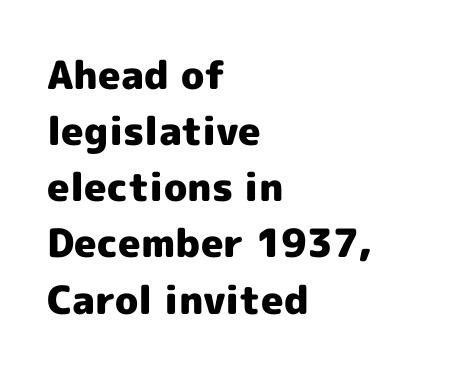
These words are printed bold, with thick strokes throughout. All the whitespace from short lines collects on the right. The letters advance in unequal steps, a hallmark of proportional type. Classification — sans serif. Every character sits straight up, as roman type does. Short note: letters normally spaced.
